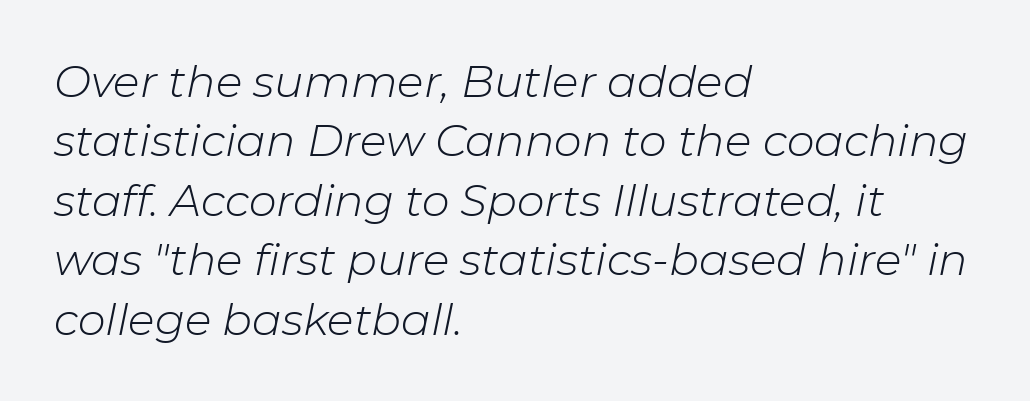
{"italic": "yes", "lean": "right", "slant_degrees": 11, "bold": "no", "weight": "light", "width": "normal", "stroke_contrast": "low", "x_height": "medium", "monospaced": "no", "underline": "no", "align": "left", "line_spacing": "normal", "line_spacing_ratio": 1.35, "letter_spacing": "normal", "letter_spacing_em": 0.0, "glyph_px": 44}
